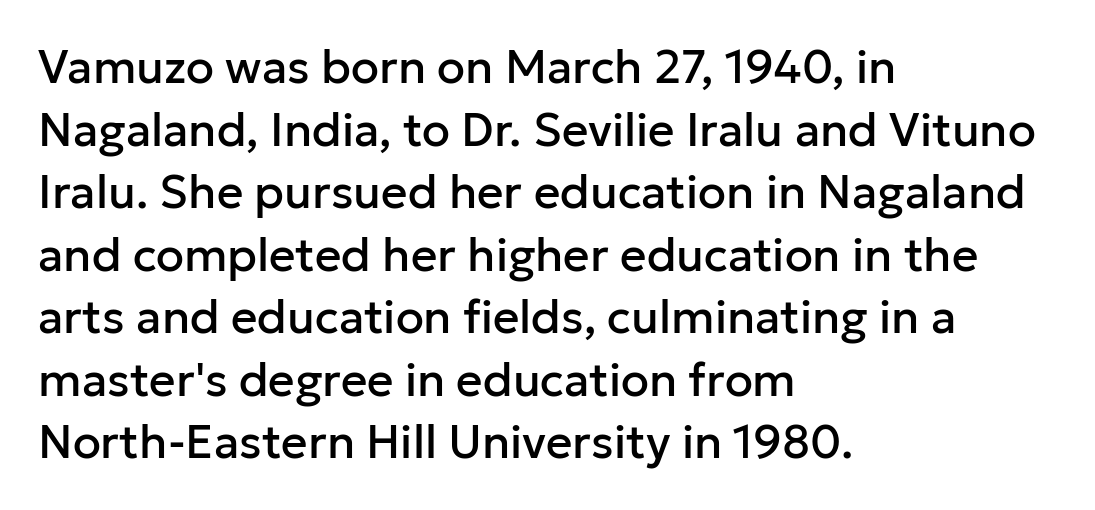
{"serif": "no", "italic": "no", "width": "normal", "stroke_contrast": "low", "x_height": "medium", "monospaced": "no", "underline": "no", "align": "left", "line_spacing": "normal", "line_spacing_ratio": 1.36, "letter_spacing": "normal", "letter_spacing_em": 0.0, "glyph_px": 46}
